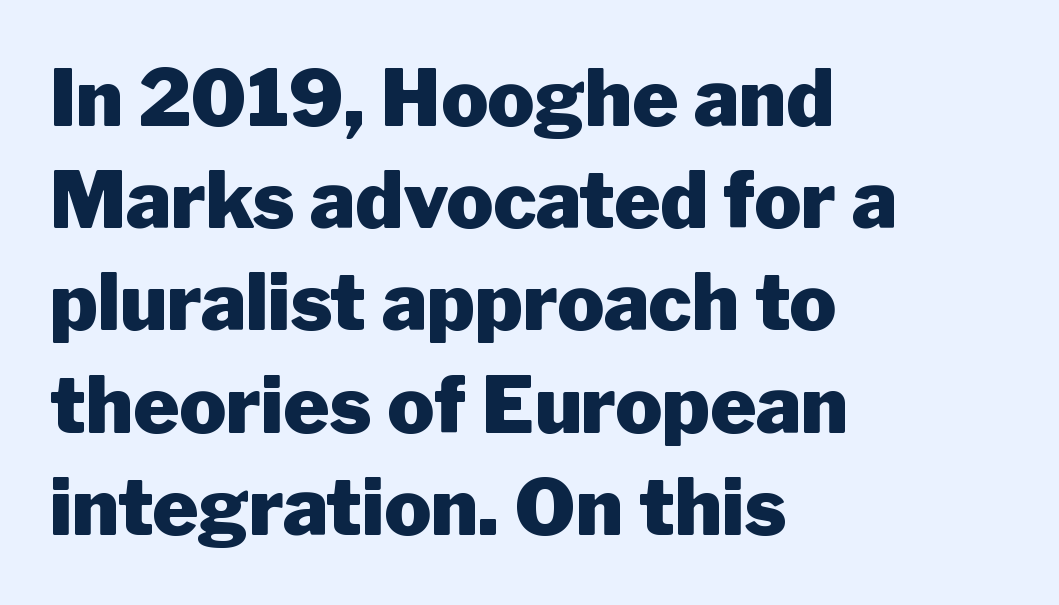
{"serif": "no", "italic": "no", "bold": "yes", "weight": "heavy", "width": "normal", "stroke_contrast": "low", "x_height": "medium", "monospaced": "no", "underline": "no", "align": "left", "line_spacing": "normal", "line_spacing_ratio": 1.31, "letter_spacing": "normal", "letter_spacing_em": 0.0, "glyph_px": 78}
